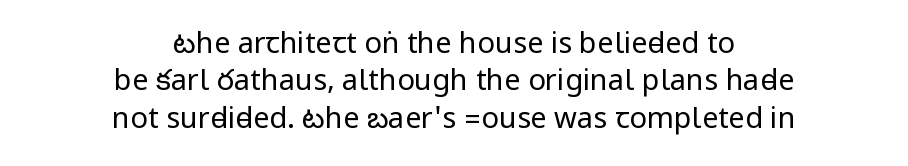
Q: Is the text bold? A: No.
Q: Is the text italic (slanted)? A: No, it is upright.
Q: Is the typeface a serif or a sans-serif typeface? A: Sans-serif.
Q: Is the text underlined? A: No.
Q: How is the paragraph aligned? A: Centered.
Q: Is the spacing between letters normal or unusually wide? A: Normal.
Q: Is the spacing between lines tight, normal or loose? A: Normal.
Q: Width (condensed, normal, or wide)? A: Condensed.
Q: Stroke contrast? A: Low.
